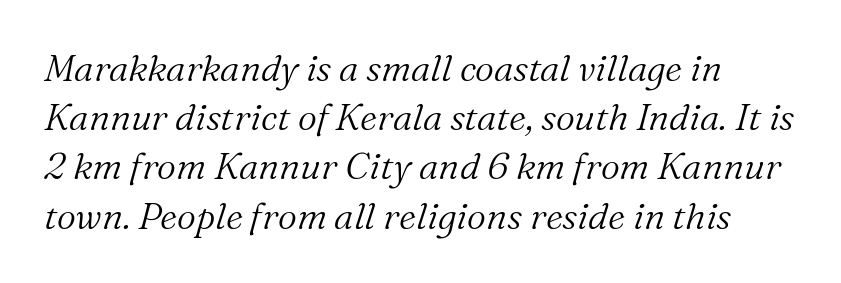
The image shows 37 px light serif type, italic (leaning right); set normal line spacing (1.33x), normal letter spacing, not underlined; medium stroke contrast and a medium x-height.
